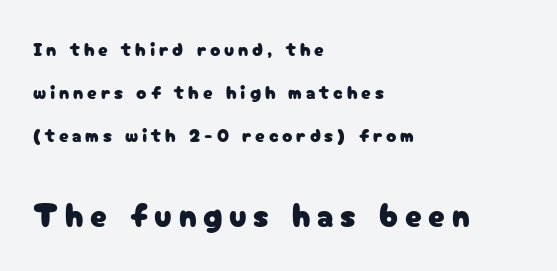
Q: Is the text italic (slanted)? A: No, it is upright.
Q: Is the typeface a serif or a sans-serif typeface? A: Sans-serif.
Q: Is the text underlined? A: No.
Q: How is the paragraph aligned? A: Left-aligned.
Q: Is the spacing between letters normal or unusually wide? A: Unusually wide.
Q: Is the spacing between lines tight, normal or loose? A: Loose.
Q: Which block of text is set in a larger size, the first (top) or the second (bottom)? A: The second (bottom) one.
Q: Width (condensed, normal, or wide)? A: Normal.
Q: Stroke contrast? A: Low.
Q: x-height? A: Medium.
Q: Monospaced? A: No.
